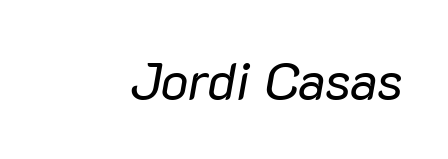
Stem width sits at or under what a default text font uses. Spacing between characters is what you'd get straight out of the box. The rendering uses natural spacing where letterforms have individual widths. Characters are canted at an angle relative to the baseline's perpendicular. Check the space under the baseline: it is left empty.
